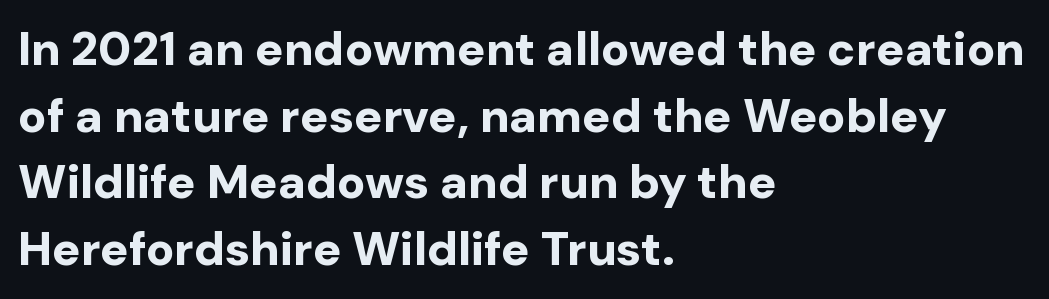
Q: Is the text bold? A: Yes.
Q: Is the text italic (slanted)? A: No, it is upright.
Q: Is the typeface a serif or a sans-serif typeface? A: Sans-serif.
Q: Is the text underlined? A: No.
Q: How is the paragraph aligned? A: Left-aligned.
Q: Is the spacing between letters normal or unusually wide? A: Normal.
Q: Is the spacing between lines tight, normal or loose? A: Normal.
Q: Width (condensed, normal, or wide)? A: Normal.
Q: Stroke contrast? A: Low.
Q: x-height? A: Medium.
Q: Monospaced? A: No.
